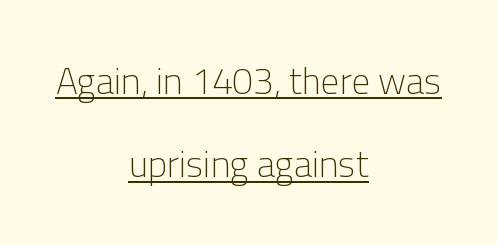
Check the space under the baseline: a stroke is drawn there. The lines in this sample share a center point and differ in where they start and stop. Spacing verdict: proportional, widths tailored to each character. This reads as an unemphasized weight, regular at the heaviest.
